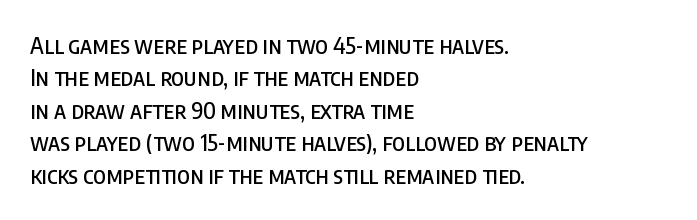
{"italic": "no", "underline": "no", "align": "left", "line_spacing": "normal", "line_spacing_ratio": 1.41, "letter_spacing": "normal", "letter_spacing_em": 0.0, "glyph_px": 23}
